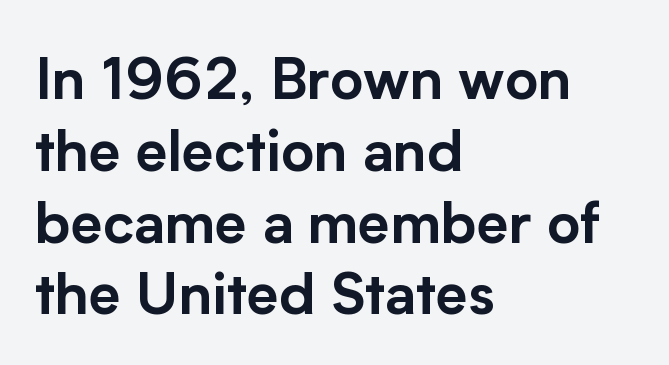
{"serif": "no", "italic": "no", "width": "normal", "stroke_contrast": "low", "x_height": "medium", "monospaced": "no", "underline": "no", "align": "left", "line_spacing": "normal", "line_spacing_ratio": 1.26, "letter_spacing": "normal", "letter_spacing_em": 0.0, "glyph_px": 57}
